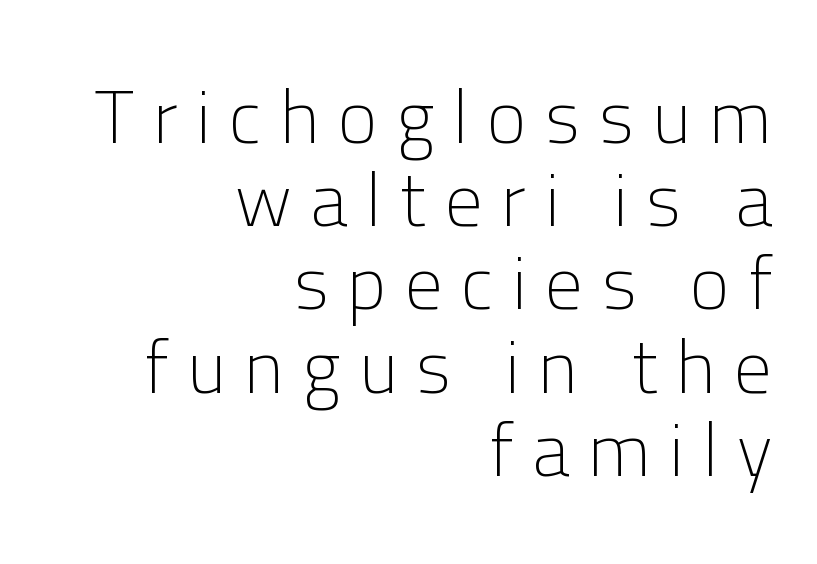
The image shows 75 px light sans-serif type, upright; set right-aligned, tight line spacing (1.11x), unusually wide letter spacing (+0.25 em), not underlined; low stroke contrast and a medium x-height.
